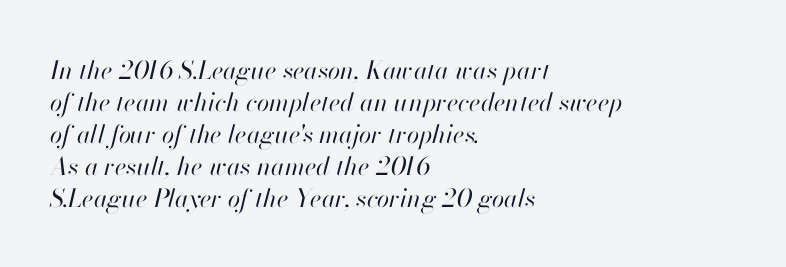
Q: Is the text bold? A: No.
Q: Is the text italic (slanted)? A: Yes, it leans right by about 13 degrees.
Q: Is the text underlined? A: No.
Q: How is the paragraph aligned? A: Left-aligned.
Q: Is the spacing between letters normal or unusually wide? A: Normal.
Q: Is the spacing between lines tight, normal or loose? A: Normal.
